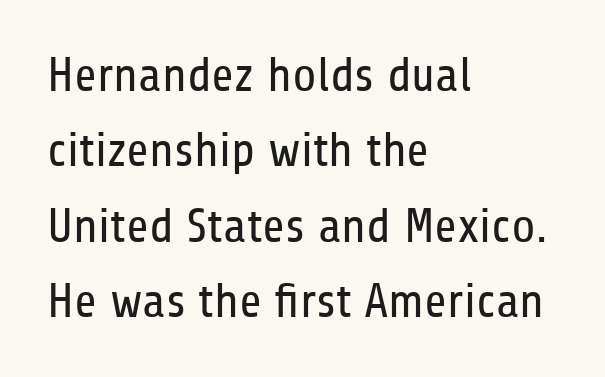
Q: Is the text bold? A: No.
Q: Is the text italic (slanted)? A: No, it is upright.
Q: Is the typeface a serif or a sans-serif typeface? A: Sans-serif.
Q: Is the text underlined? A: No.
Q: How is the paragraph aligned? A: Left-aligned.
Q: Is the spacing between letters normal or unusually wide? A: Normal.
Q: Is the spacing between lines tight, normal or loose? A: Normal.
Q: Width (condensed, normal, or wide)? A: Condensed.
Q: Stroke contrast? A: Low.
Q: x-height? A: Medium.
Q: Monospaced? A: No.
